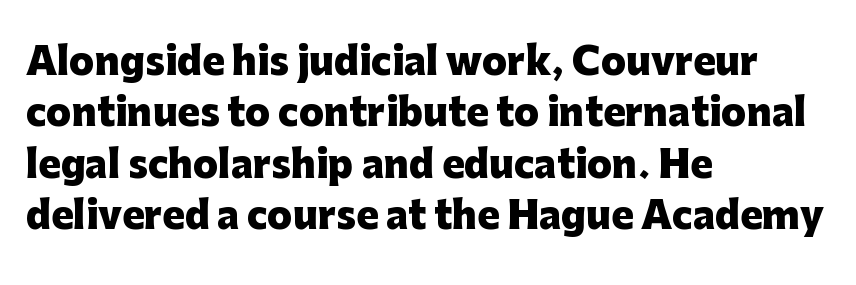
{"serif": "no", "italic": "no", "bold": "yes", "weight": "heavy", "width": "normal", "stroke_contrast": "low", "x_height": "medium", "monospaced": "no", "underline": "no", "align": "left", "line_spacing": "normal", "line_spacing_ratio": 1.39, "letter_spacing": "normal", "letter_spacing_em": 0.0, "glyph_px": 37}
